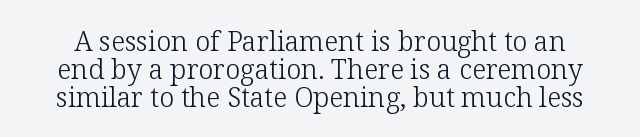
Q: Is the text bold? A: No.
Q: Is the text italic (slanted)? A: No, it is upright.
Q: Is the text underlined? A: No.
Q: Is the spacing between letters normal or unusually wide? A: Normal.
Q: Is the spacing between lines tight, normal or loose? A: Tight.
